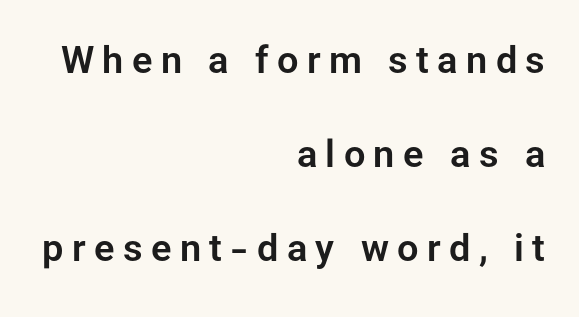
{"serif": "no", "italic": "no", "width": "normal", "stroke_contrast": "low", "x_height": "medium", "monospaced": "no", "underline": "no", "align": "right", "line_spacing": "loose", "line_spacing_ratio": 2.48, "letter_spacing": "wide", "letter_spacing_em": 0.22, "glyph_px": 38}
